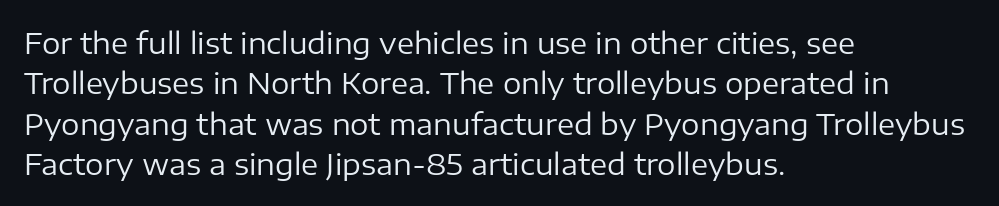
Q: Is the text bold? A: No.
Q: Is the text italic (slanted)? A: No, it is upright.
Q: Is the typeface a serif or a sans-serif typeface? A: Sans-serif.
Q: Is the text underlined? A: No.
Q: How is the paragraph aligned? A: Left-aligned.
Q: Is the spacing between letters normal or unusually wide? A: Normal.
Q: Is the spacing between lines tight, normal or loose? A: Normal.
Q: Width (condensed, normal, or wide)? A: Normal.
Q: Stroke contrast? A: Low.
Q: x-height? A: Medium.
Q: Monospaced? A: No.
